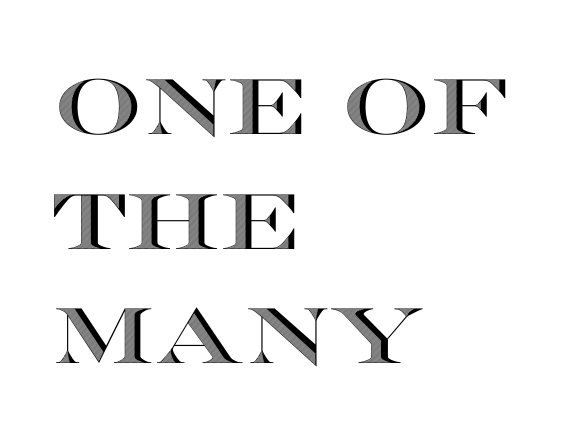
Q: Is the text italic (slanted)? A: No, it is upright.
Q: Is the text underlined? A: No.
Q: How is the paragraph aligned? A: Left-aligned.
Q: Is the spacing between letters normal or unusually wide? A: Normal.
Q: Is the spacing between lines tight, normal or loose? A: Normal.
Q: Width (condensed, normal, or wide)? A: Wide.
Q: x-height? A: Large.
Q: Monospaced? A: No.
